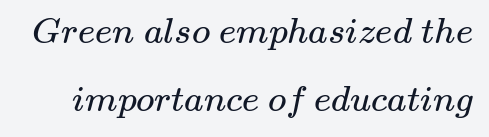
Lines of text with bare space underneath. Stroke terminals: seriffed. Stem width sits at or under what a default text font uses. Think of a printed novel: that variable character pitch is what you see here. Words appear dense and cohesive because spacing is normal.
